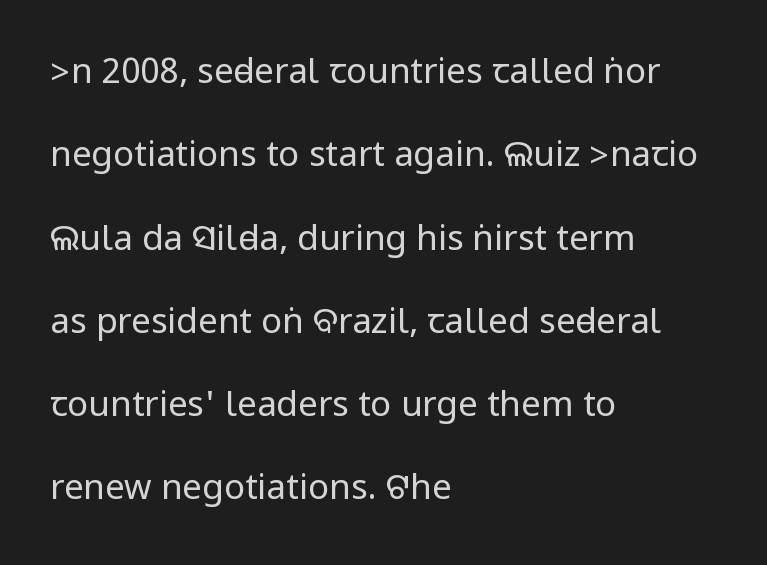
Q: Is the text bold? A: No.
Q: Is the text italic (slanted)? A: No, it is upright.
Q: Is the typeface a serif or a sans-serif typeface? A: Sans-serif.
Q: Is the text underlined? A: No.
Q: How is the paragraph aligned? A: Left-aligned.
Q: Is the spacing between letters normal or unusually wide? A: Normal.
Q: Is the spacing between lines tight, normal or loose? A: Loose.
Q: Width (condensed, normal, or wide)? A: Condensed.
Q: Stroke contrast? A: Low.
